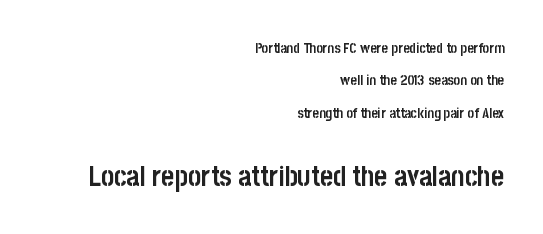
Q: Is the text bold? A: Yes.
Q: Is the text italic (slanted)? A: No, it is upright.
Q: Is the typeface a serif or a sans-serif typeface? A: Sans-serif.
Q: Is the text underlined? A: No.
Q: How is the paragraph aligned? A: Right-aligned.
Q: Is the spacing between letters normal or unusually wide? A: Normal.
Q: Is the spacing between lines tight, normal or loose? A: Loose.
Q: Which block of text is set in a larger size, the first (top) or the second (bottom)? A: The second (bottom) one.
Q: Width (condensed, normal, or wide)? A: Condensed.
Q: Stroke contrast? A: Low.
Q: x-height? A: Large.
Q: Monospaced? A: No.
